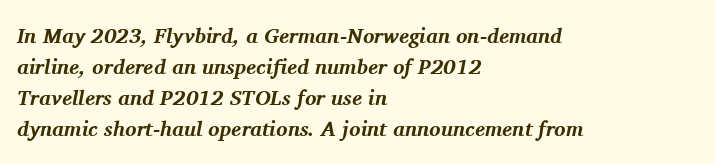
Students, this is bold: see how much ink each stroke carries. The string is rendered with underlining switched off. Honestly, the letter spacing is just normal — you wouldn't notice it. These lines sit exactly where default settings would place them. Notice how the passage keeps a crisp vertical edge on the left only.
